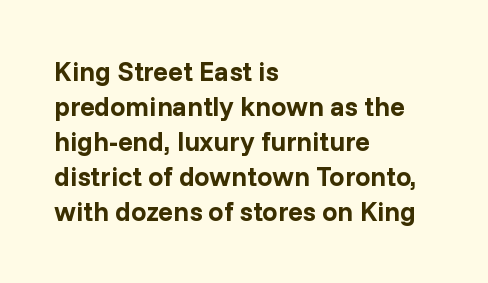
{"italic": "no", "bold": "yes", "underline": "no", "align": "left", "line_spacing": "normal", "line_spacing_ratio": 1.3, "letter_spacing": "normal", "letter_spacing_em": 0.0, "glyph_px": 27}
